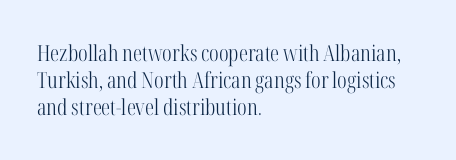
{"italic": "no", "bold": "no", "underline": "no", "align": "left", "line_spacing_ratio": 1.23, "letter_spacing": "normal", "letter_spacing_em": 0.0, "glyph_px": 22}
